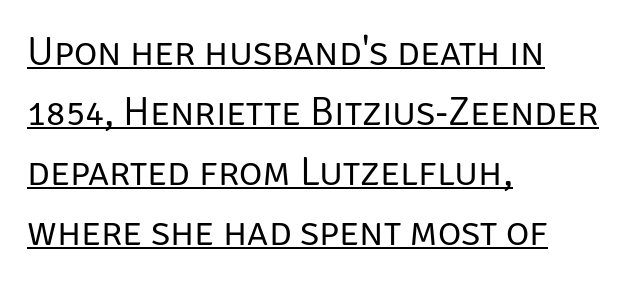
Is there any slant? The stems are plumb. This sample has the flowing, uneven cadence of proportional lettering. Compared with a centered layout, this one pins lines to the left instead. The line-height multiplier appears to be the usual default. Is the letter spacing exaggerated? No — it looks like the ordinary default.
